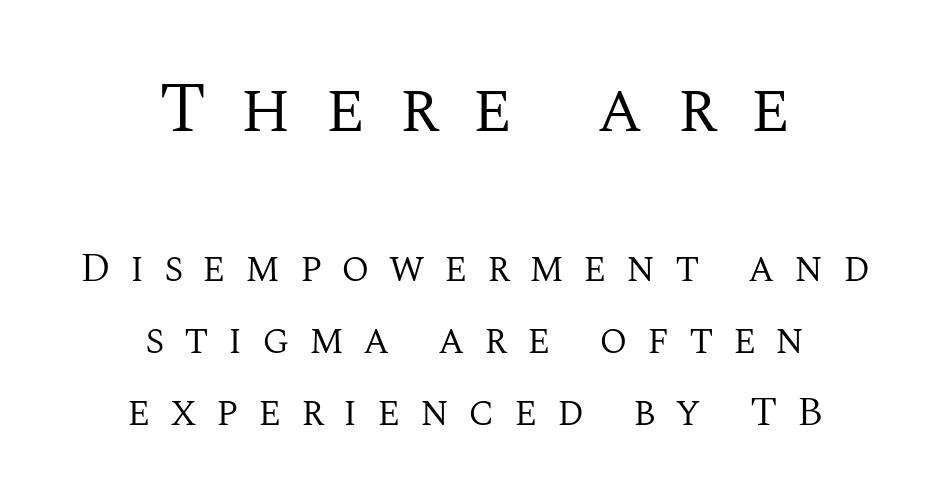
{"serif": "yes", "italic": "no", "bold": "no", "weight": "regular", "width": "normal", "stroke_contrast": "medium", "x_height": "large", "monospaced": "no", "underline": "no", "align": "center", "line_spacing_ratio": 1.76, "letter_spacing": "wide", "letter_spacing_em": 0.47, "larger_block": "first", "size_ratio": 1.73, "glyph_px": 71}
